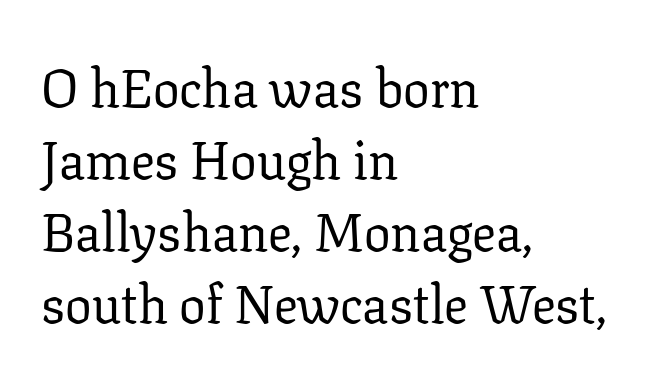
{"serif": "yes", "italic": "no", "bold": "no", "weight": "regular", "width": "normal", "stroke_contrast": "low", "x_height": "medium", "monospaced": "no", "underline": "no", "align": "left", "line_spacing": "normal", "line_spacing_ratio": 1.36, "letter_spacing": "normal", "letter_spacing_em": 0.0, "glyph_px": 53}
